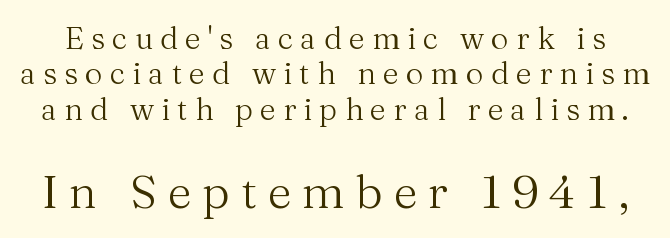
{"serif": "yes", "italic": "no", "bold": "no", "weight": "regular", "width": "normal", "stroke_contrast": "medium", "x_height": "medium", "monospaced": "no", "underline": "no", "line_spacing": "tight", "line_spacing_ratio": 1.14, "letter_spacing": "wide", "letter_spacing_em": 0.23, "larger_block": "second", "size_ratio": 1.52, "glyph_px": 47}
